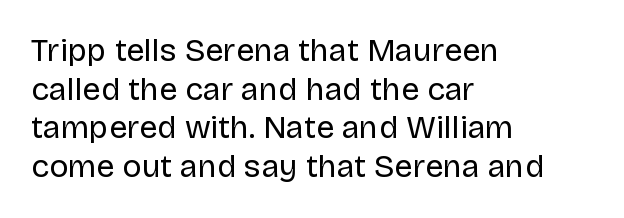
The image shows 32 px regular-weight sans-serif type, upright; set left-aligned, line spacing 1.21x, normal letter spacing, not underlined; low stroke contrast and a large x-height.
